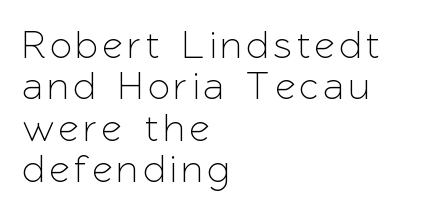
The image shows 39 px sans-serif type, upright; set left-aligned, tight line spacing (1.06x), not underlined; low stroke contrast and a medium x-height.
